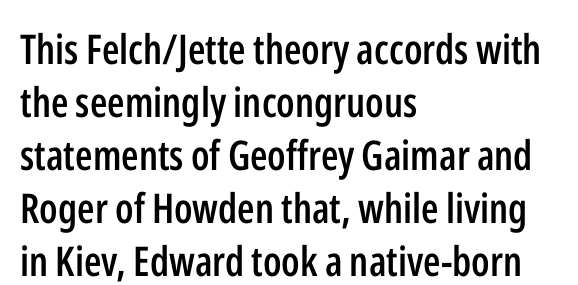
Q: Is the text bold? A: Semi-bold.
Q: Is the text italic (slanted)? A: No, it is upright.
Q: Is the typeface a serif or a sans-serif typeface? A: Sans-serif.
Q: Is the text underlined? A: No.
Q: How is the paragraph aligned? A: Left-aligned.
Q: Is the spacing between letters normal or unusually wide? A: Normal.
Q: Is the spacing between lines tight, normal or loose? A: Normal.
Q: Width (condensed, normal, or wide)? A: Condensed.
Q: Stroke contrast? A: Low.
Q: x-height? A: Medium.
Q: Monospaced? A: No.
